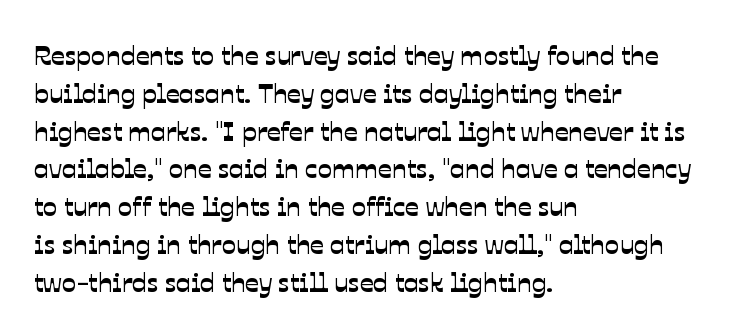
{"underline": "no", "align": "left", "line_spacing": "normal", "line_spacing_ratio": 1.4, "letter_spacing": "normal", "letter_spacing_em": 0.0, "glyph_px": 27}
